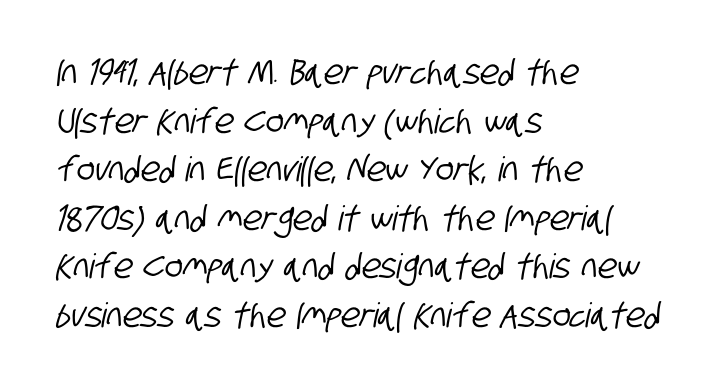
The image shows 34 px condensed sans-serif type; set left-aligned, normal line spacing (1.43x), normal letter spacing, not underlined; low stroke contrast and a large x-height.
